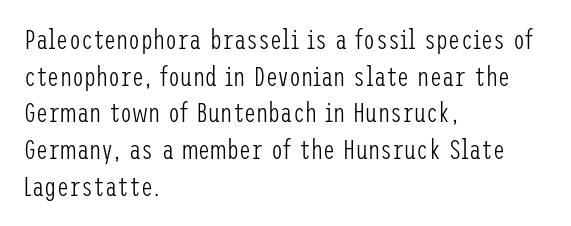
The image shows 27 px text type, upright; set left-aligned, normal line spacing (1.36x), normal letter spacing, not underlined.
